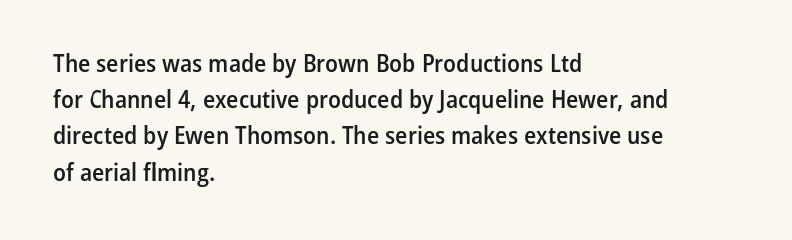
Q: Is the text bold? A: Semi-bold.
Q: Is the text italic (slanted)? A: No, it is upright.
Q: Is the text underlined? A: No.
Q: How is the paragraph aligned? A: Left-aligned.
Q: Is the spacing between letters normal or unusually wide? A: Normal.
Q: Is the spacing between lines tight, normal or loose? A: Normal.
